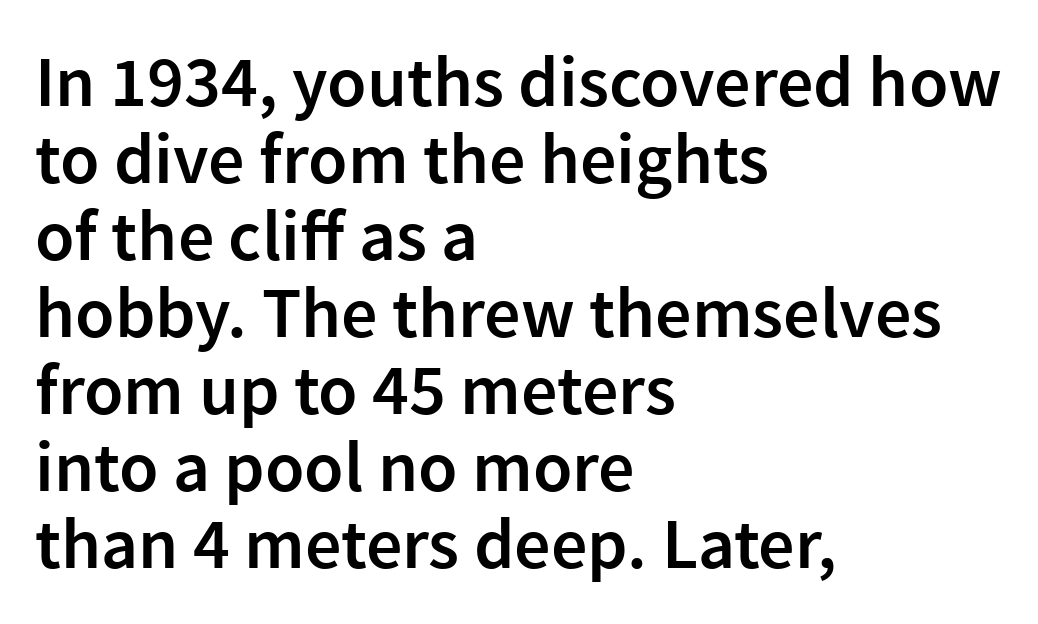
It's the straight-up-and-down kind of type. Just letters on the line, the space beneath them empty. Its strokes are somewhat broadened, the hallmark of semibold type. Varying glyph widths throughout — classic text-font behaviour.
